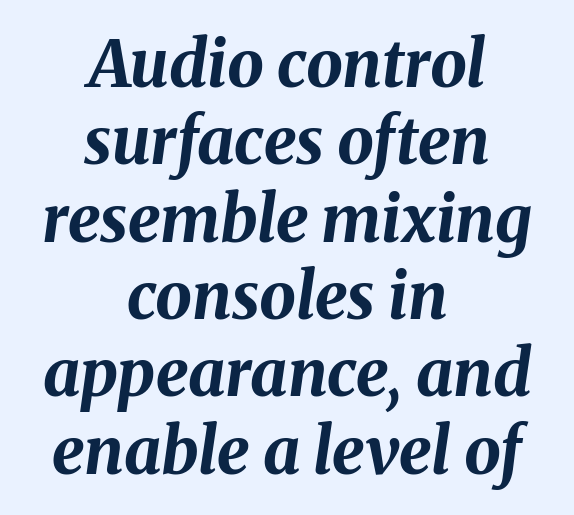
Q: Is the text bold? A: Yes.
Q: Is the text italic (slanted)? A: Yes, it leans right by about 8 degrees.
Q: Is the text underlined? A: No.
Q: How is the paragraph aligned? A: Centered.
Q: Is the spacing between letters normal or unusually wide? A: Normal.
Q: Width (condensed, normal, or wide)? A: Normal.
Q: Stroke contrast? A: Medium.
Q: x-height? A: Medium.
Q: Monospaced? A: No.
